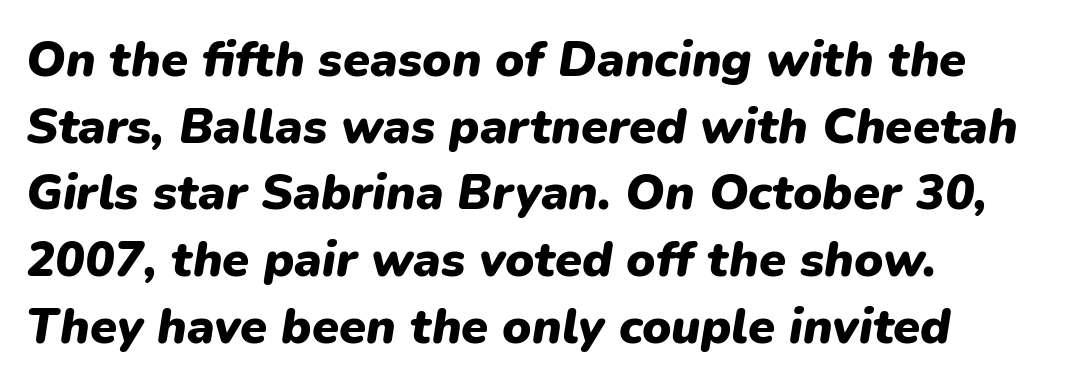
The glyphs are unaccompanied by any horizontal stroke below them. A full-strength bold gives these letters their thick strokes. There is no visible air inserted between adjacent glyphs. Line spacing here is normal.
